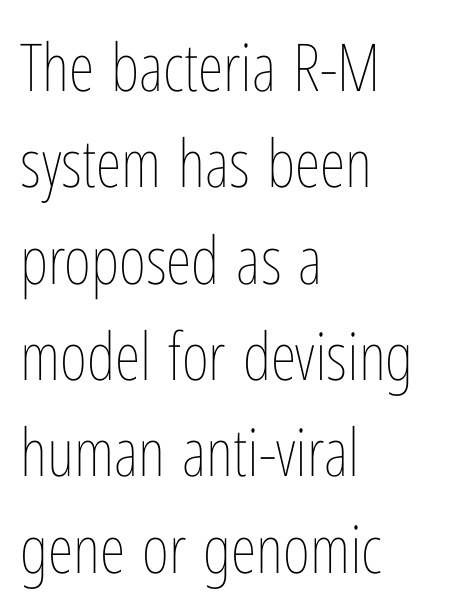
The image shows 66 px thin, condensed type, upright; set left-aligned, normal line spacing (1.46x), normal letter spacing, not underlined; low stroke contrast and a medium x-height.
